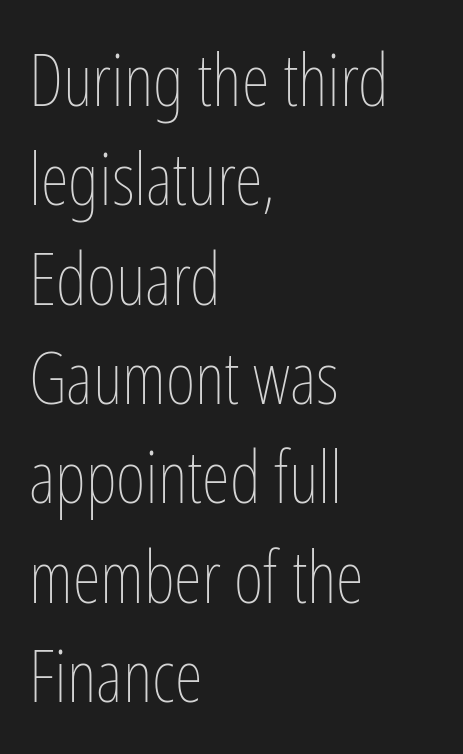
The image shows 72 px thin, condensed type, upright; set left-aligned, normal line spacing (1.38x), normal letter spacing, not underlined; low stroke contrast and a medium x-height.
